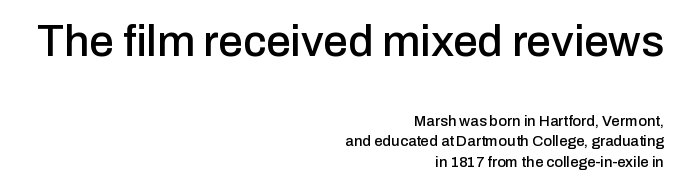
Q: Is the text italic (slanted)? A: No, it is upright.
Q: Is the typeface a serif or a sans-serif typeface? A: Sans-serif.
Q: Is the text underlined? A: No.
Q: How is the paragraph aligned? A: Right-aligned.
Q: Is the spacing between letters normal or unusually wide? A: Normal.
Q: Is the spacing between lines tight, normal or loose? A: Normal.
Q: Which block of text is set in a larger size, the first (top) or the second (bottom)? A: The first (top) one.
Q: Width (condensed, normal, or wide)? A: Normal.
Q: Stroke contrast? A: Low.
Q: x-height? A: Medium.
Q: Monospaced? A: No.
